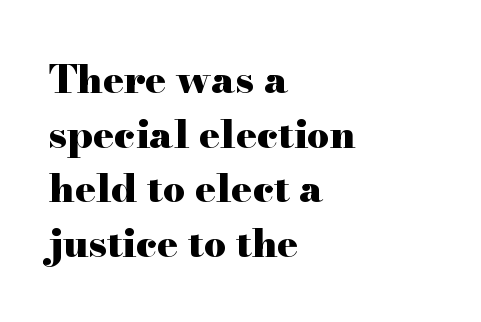
Unlike italic type, these characters show no tilt at all. The gaps between neighbouring characters are ordinary and unremarkable. Where is the straight margin? On the left. I'd describe the lettering as bold — thick and assertive. Do the characters align in a grid? No, the font is proportional. Decoration check: the copy has no underline.
